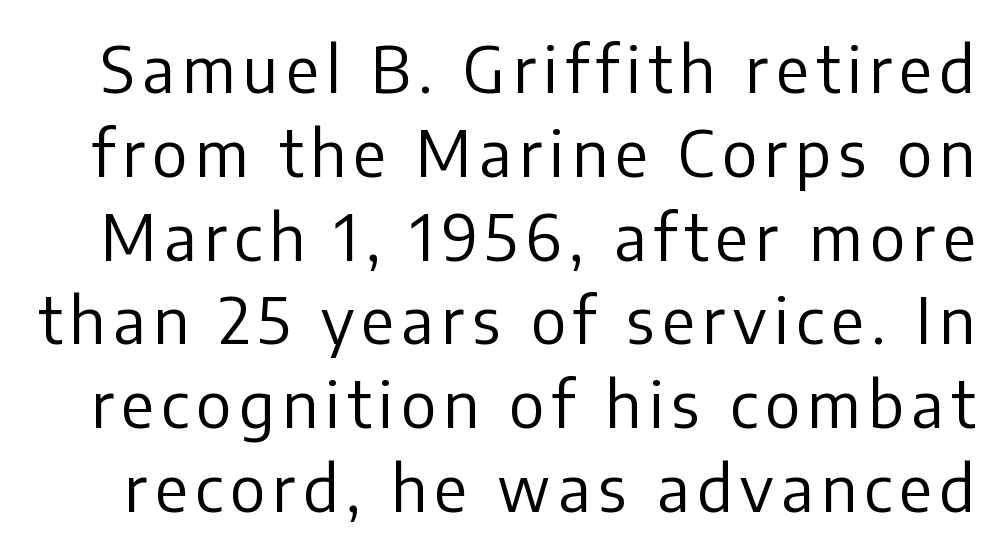
To sum up the face: it is a sans, with no serifs. Do the letters lean? They stand straight. Letters rest on an invisible, unmarked baseline. No heavy texture on the line: the type isn't bold.
